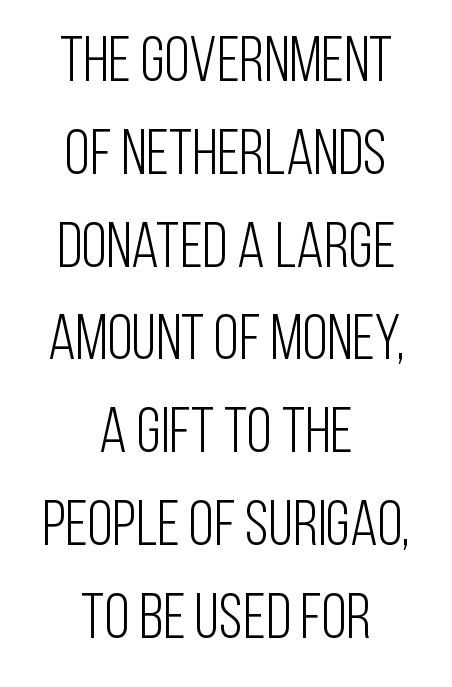
The image shows 64 px light, condensed sans-serif type, upright; set centered, normal line spacing (1.45x), normal letter spacing, not underlined; low stroke contrast and a large x-height.
